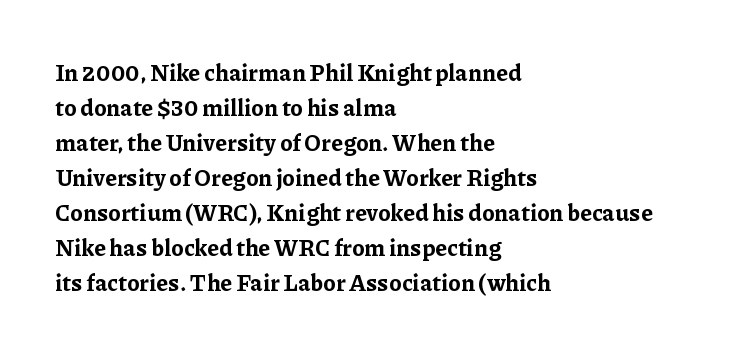
Q: Is the text bold? A: Yes.
Q: Is the text italic (slanted)? A: No, it is upright.
Q: Is the text underlined? A: No.
Q: How is the paragraph aligned? A: Left-aligned.
Q: Is the spacing between letters normal or unusually wide? A: Normal.
Q: Is the spacing between lines tight, normal or loose? A: Normal.
